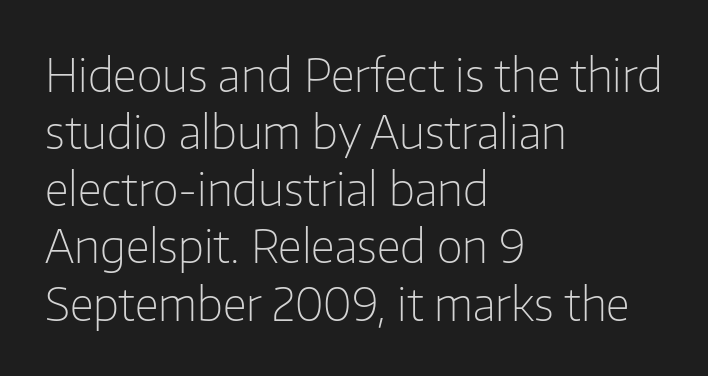
The image shows 45 px light sans-serif type, upright; set left-aligned, normal line spacing (1.27x), normal letter spacing, not underlined; low stroke contrast and a medium x-height.
